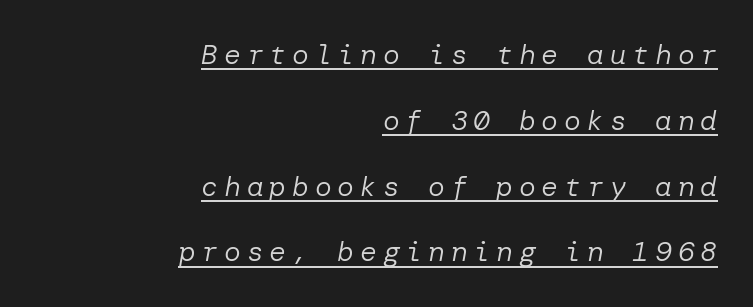
This is not heavy type; no bold has been used. Interline gaps are noticeably wide in this sample. Is the block centered? No — it sits flush against the right margin. Glance below the letters and you will spot a drawn line. Here the glyphs are tracked loosely, breaking word shapes into spaced letters. The passage shown leans; its letterforms are oblique.
